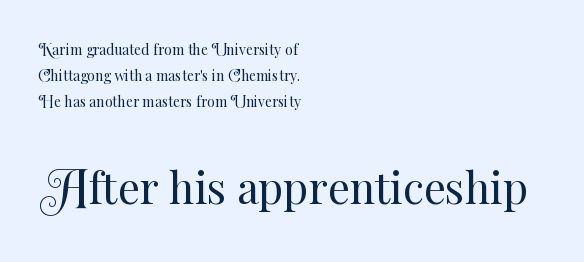
Q: Is the text bold? A: No.
Q: Is the text italic (slanted)? A: No, it is upright.
Q: Is the text underlined? A: No.
Q: How is the paragraph aligned? A: Left-aligned.
Q: Is the spacing between letters normal or unusually wide? A: Normal.
Q: Which block of text is set in a larger size, the first (top) or the second (bottom)? A: The second (bottom) one.
Q: Width (condensed, normal, or wide)? A: Normal.
Q: Stroke contrast? A: Medium.
Q: x-height? A: Small.
Q: Monospaced? A: No.
